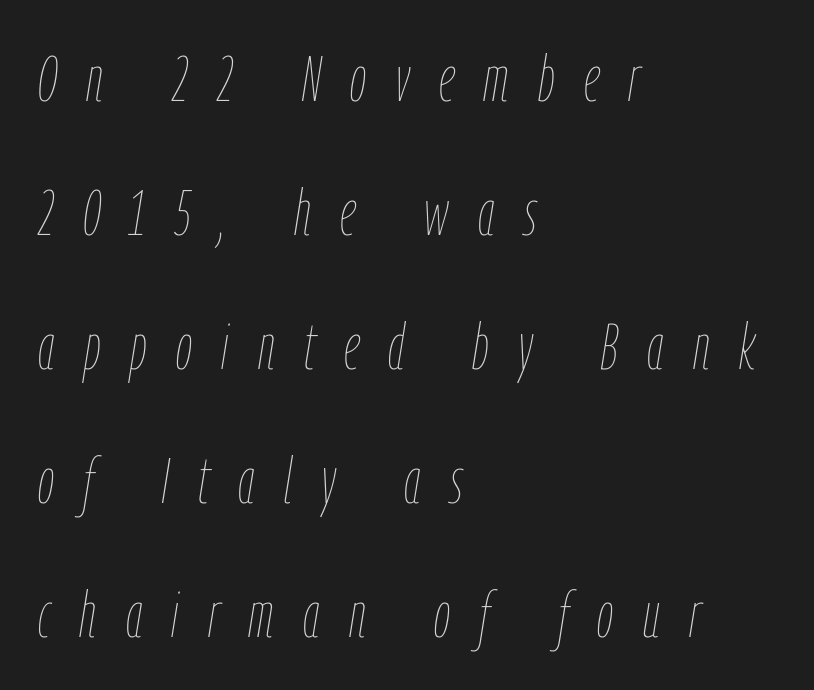
The space between consecutive lines is lavish. A classic flush-left, rag-right setting is used for this passage. The letters are slanted; this is an italic face. Note the varied advance widths — an 'i' is clearly narrower than an 'm'.
